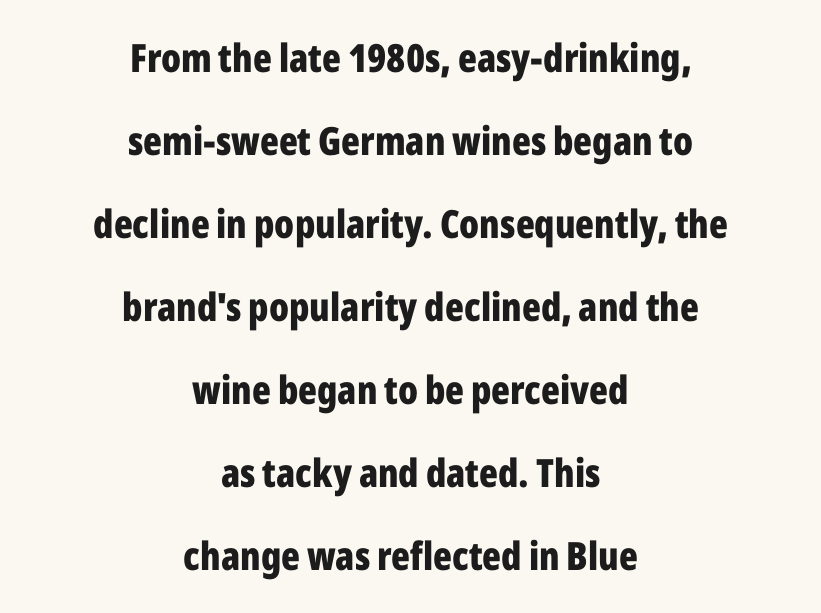
The image shows 39 px bold, condensed sans-serif type, upright; set centered, loose line spacing (2.13x), normal letter spacing, not underlined; low stroke contrast and a medium x-height.
